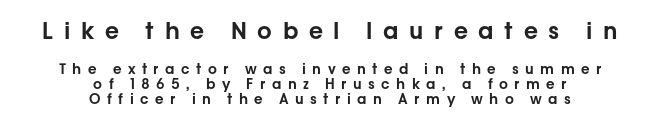
Words appear elongated and porous because spacing is wide. A typesetter would call this leading minimal, almost set solid. Is the lower block the larger one? No — the upper block carries the bigger type. The specimen reads as upright at a glance.
